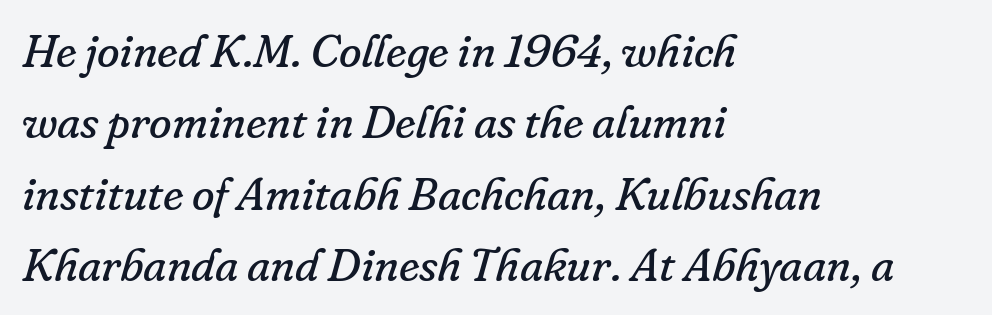
These glyphs show unthickened strokes, regular width or finer. The paragraph has a hard left edge and a soft right edge. Tracking value appears to be zero — textbook default spacing. No word sits above an underline.
